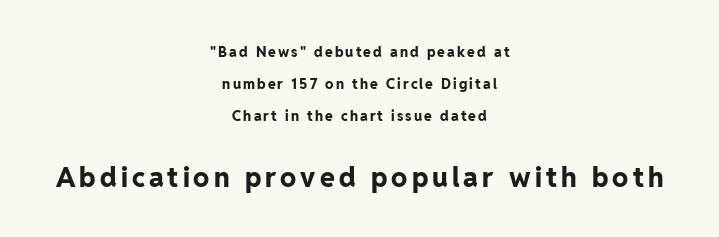
The lines are spread far apart with generous leading. Does the weight exceed regular? Yes, all the way to bold. The paragraph has two soft edges and a firm central axis. No word sits above an underline. Notice how the stems are strictly vertical — no italics here.
